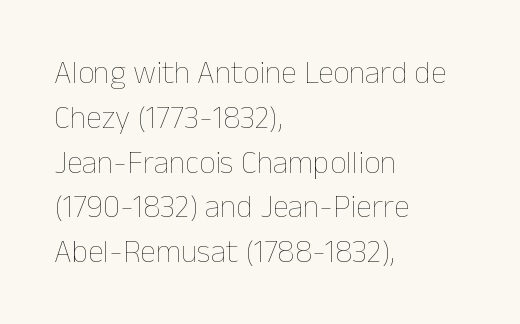
The image shows 32 px thin type, upright; set left-aligned, normal line spacing (1.4x), normal letter spacing, not underlined; low stroke contrast and a medium x-height.
